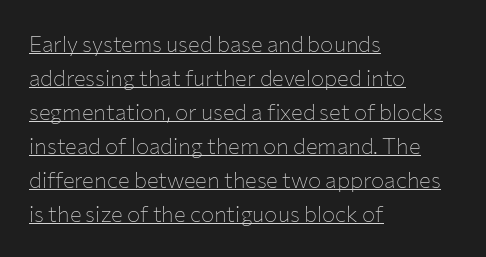
Regarding leading, the lines here are spaced in the standard way. Compared with typical body copy, the letter spacing here is the same. The passage shown is not bold in any degree. Underlining? Definitely there.
